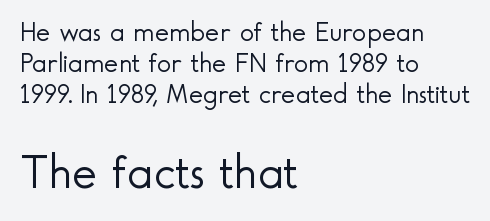
{"serif": "no", "italic": "no", "bold": "no", "weight": "light", "width": "normal", "x_height": "small", "monospaced": "no", "underline": "no", "align": "left", "line_spacing": "tight", "line_spacing_ratio": 1.15, "letter_spacing": "normal", "letter_spacing_em": 0.0, "larger_block": "second", "size_ratio": 1.78, "glyph_px": 48}
